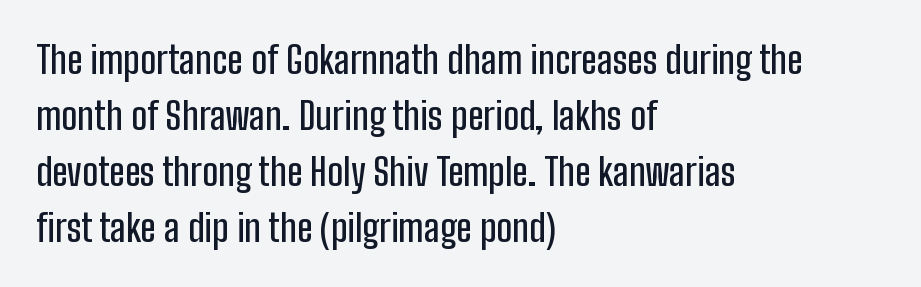
Visually the block forms a straight wall on the left and a jagged coastline on the right. Looks like regular typesetting: each glyph gets only the width it needs. The gap between lines stays unmarked. You can tell it's not italic because the verticals are truly vertical.
